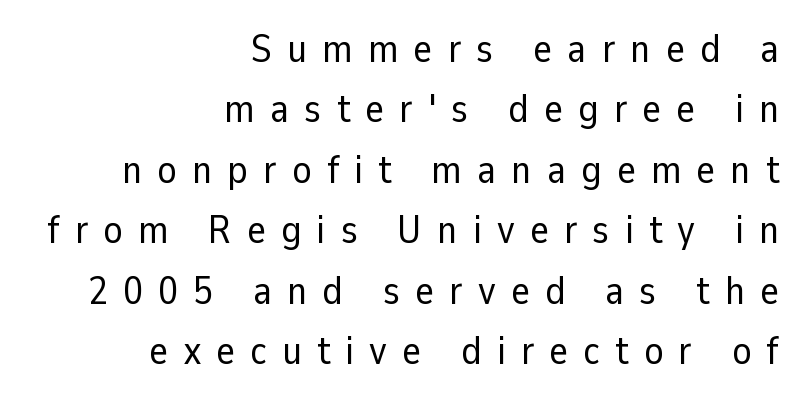
Q: Is the text bold? A: No.
Q: Is the text italic (slanted)? A: No, it is upright.
Q: Is the typeface a serif or a sans-serif typeface? A: Sans-serif.
Q: Is the text underlined? A: No.
Q: How is the paragraph aligned? A: Right-aligned.
Q: Is the spacing between letters normal or unusually wide? A: Unusually wide.
Q: Is the spacing between lines tight, normal or loose? A: Normal.
Q: Width (condensed, normal, or wide)? A: Normal.
Q: Stroke contrast? A: Low.
Q: x-height? A: Medium.
Q: Monospaced? A: No.
